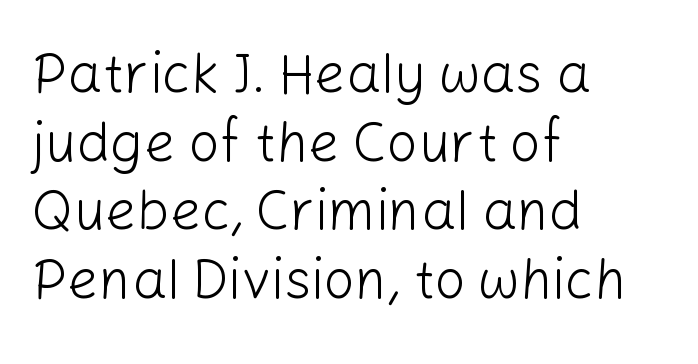
Inter-character spacing is left at the font's built-in metrics. The characters display no serif detailing; their extremities are plain. Where is the straight margin? On the left. If you drew a line through each stem, it would be perfectly vertical. This rendering features lettering with no underline. Is this a fixed-width face? No — the glyphs have proportional, varying widths.
